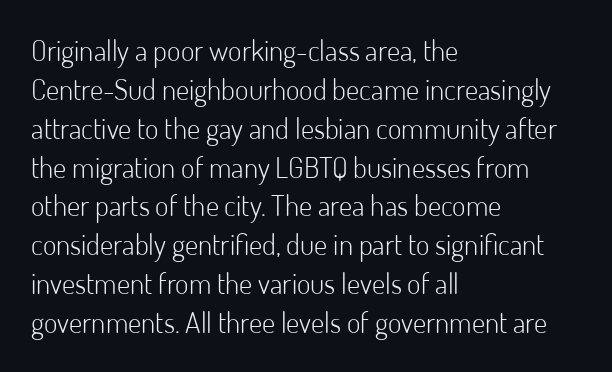
The image shows 29 px light sans-serif type, upright; set left-aligned, normal line spacing (1.34x), normal letter spacing, not underlined; low stroke contrast and a small x-height.
